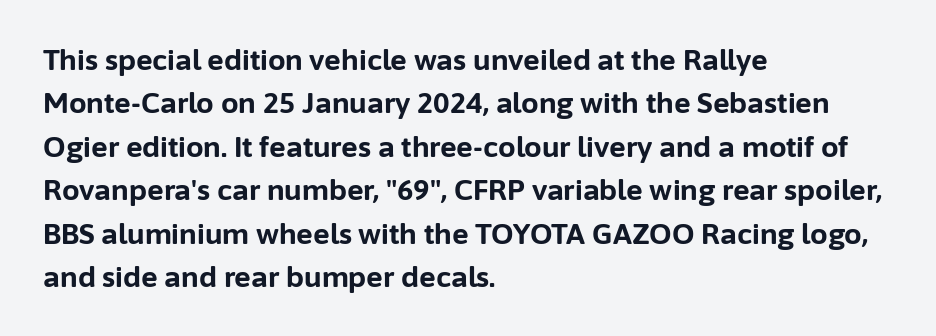
Q: Is the text bold? A: Yes.
Q: Is the text italic (slanted)? A: No, it is upright.
Q: Is the typeface a serif or a sans-serif typeface? A: Sans-serif.
Q: Is the text underlined? A: No.
Q: How is the paragraph aligned? A: Left-aligned.
Q: Is the spacing between letters normal or unusually wide? A: Normal.
Q: Is the spacing between lines tight, normal or loose? A: Normal.
Q: Width (condensed, normal, or wide)? A: Normal.
Q: Stroke contrast? A: Low.
Q: x-height? A: Medium.
Q: Monospaced? A: No.
